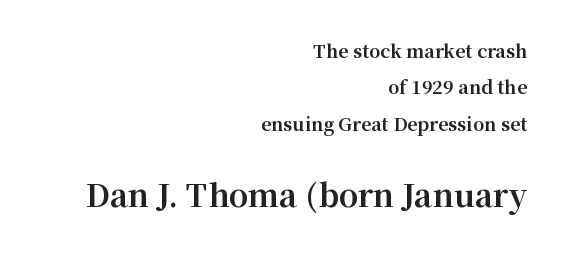
Type without underlining. The type family on display is of the serif kind. Think of a printed novel: that variable character pitch is what you see here. The later block is typeset at a bigger size than the earlier block.
